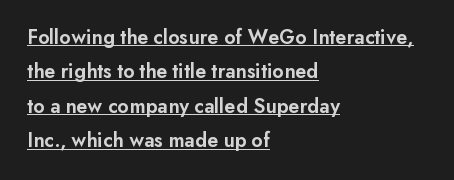
{"italic": "no", "bold": "semi", "underline": "yes", "align": "left", "line_spacing": "normal", "line_spacing_ratio": 1.64, "letter_spacing": "normal", "letter_spacing_em": 0.0, "glyph_px": 21}
